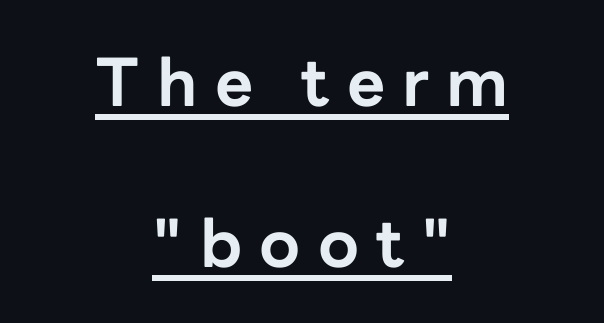
{"serif": "no", "italic": "no", "bold": "yes", "weight": "bold", "width": "normal", "stroke_contrast": "low", "x_height": "medium", "monospaced": "no", "underline": "yes", "align": "center", "line_spacing": "loose", "line_spacing_ratio": 2.44, "letter_spacing": "wide", "letter_spacing_em": 0.26, "glyph_px": 66}
